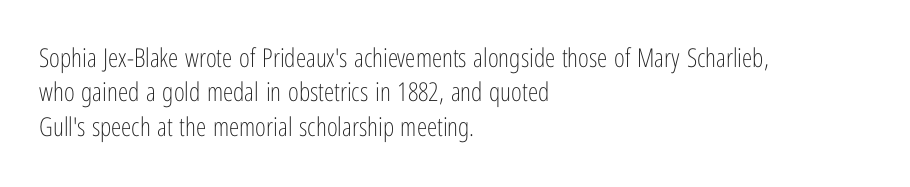
Leftover space on each line is placed entirely after the last word. Notice how the stems are strictly vertical — no italics here. The rendering uses a moderate line-height, typical for paragraphs. Underlining? Definitely not there. A light-to-regular cut is what we see here.
